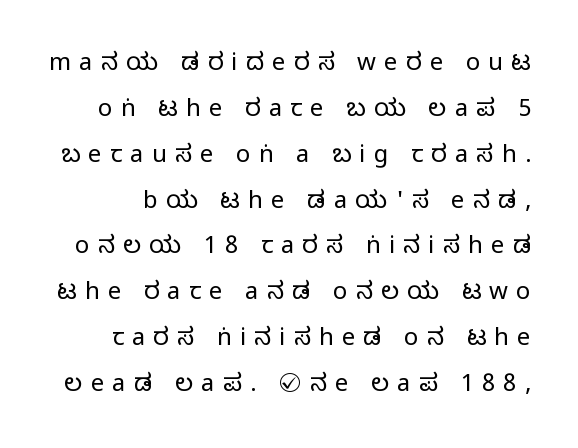
Q: Is the text italic (slanted)? A: No, it is upright.
Q: Is the text underlined? A: No.
Q: Is the spacing between letters normal or unusually wide? A: Unusually wide.
Q: Is the spacing between lines tight, normal or loose? A: Loose.
